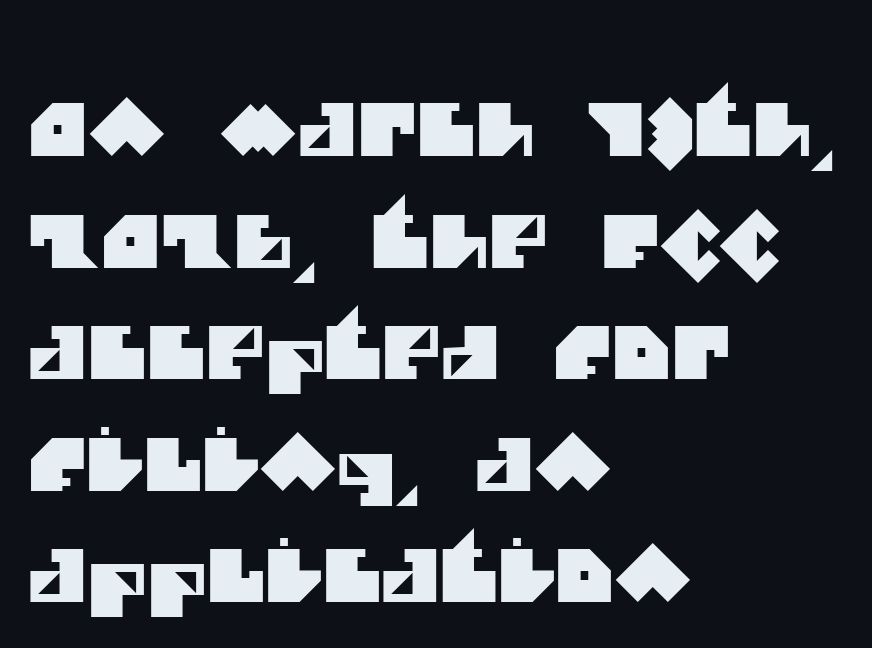
{"serif": "no", "width": "normal", "stroke_contrast": "medium", "x_height": "large", "monospaced": "no", "underline": "no", "align": "left", "line_spacing": "normal", "line_spacing_ratio": 1.55, "letter_spacing": "normal", "letter_spacing_em": 0.0, "glyph_px": 72}
